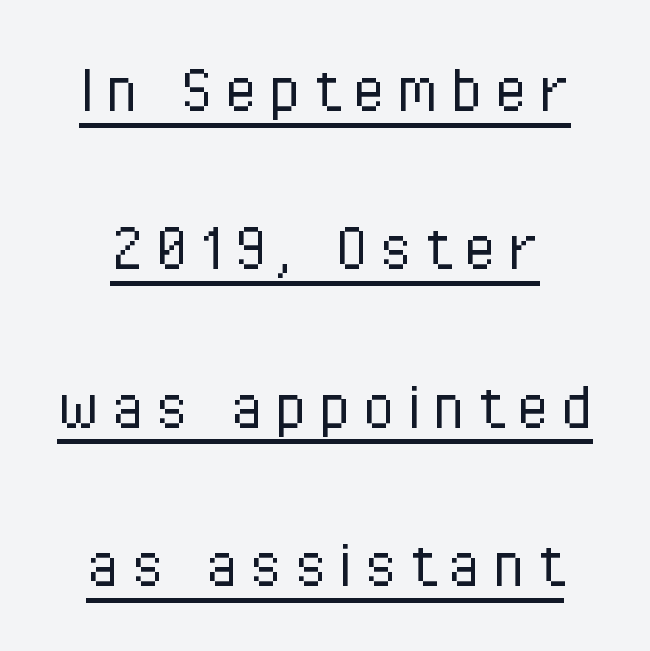
Upright lettering throughout. This is not heavy type; no bold has been used. The glyphs in this specimen are sans serif. Regarding leading, the lines here are spaced well apart. These lines are rendered in a variable-pitch font.
